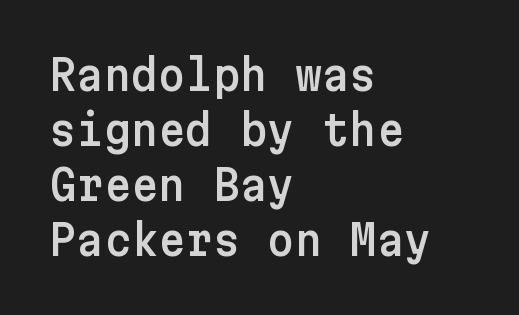
Q: Is the text italic (slanted)? A: No, it is upright.
Q: Is the typeface a serif or a sans-serif typeface? A: Sans-serif.
Q: Is the text underlined? A: No.
Q: How is the paragraph aligned? A: Left-aligned.
Q: Is the spacing between letters normal or unusually wide? A: Normal.
Q: Is the spacing between lines tight, normal or loose? A: Normal.
Q: Width (condensed, normal, or wide)? A: Normal.
Q: Stroke contrast? A: Low.
Q: x-height? A: Medium.
